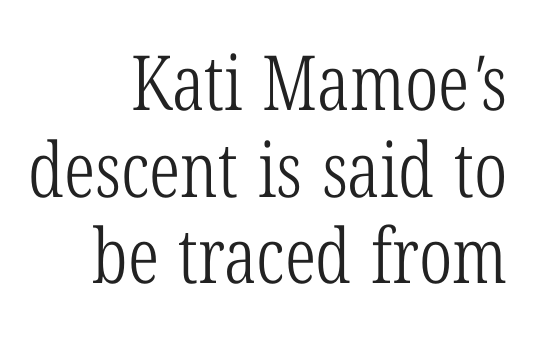
Q: Is the text bold? A: No.
Q: Is the typeface a serif or a sans-serif typeface? A: Serif.
Q: Is the text underlined? A: No.
Q: How is the paragraph aligned? A: Right-aligned.
Q: Is the spacing between letters normal or unusually wide? A: Normal.
Q: Is the spacing between lines tight, normal or loose? A: Tight.
Q: Width (condensed, normal, or wide)? A: Condensed.
Q: Stroke contrast? A: Low.
Q: x-height? A: Medium.
Q: Monospaced? A: No.
